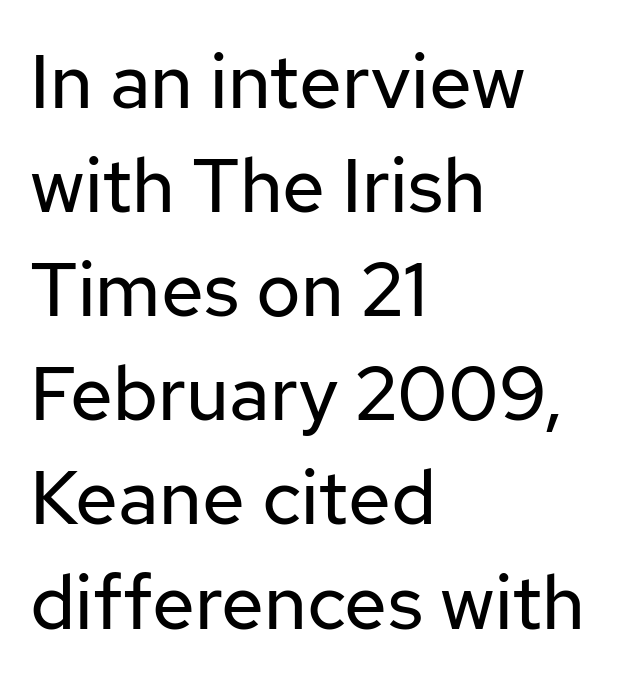
{"serif": "no", "italic": "no", "bold": "no", "weight": "regular", "width": "normal", "stroke_contrast": "low", "x_height": "medium", "monospaced": "no", "underline": "no", "align": "left", "line_spacing": "normal", "line_spacing_ratio": 1.37, "letter_spacing": "normal", "letter_spacing_em": 0.0, "glyph_px": 76}
